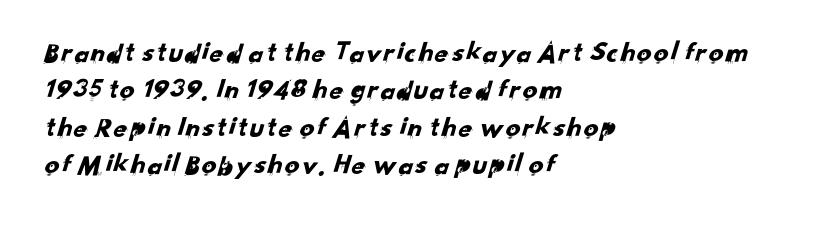
{"serif": "no", "width": "normal", "stroke_contrast": "low", "x_height": "small", "monospaced": "no", "underline": "no", "align": "left", "line_spacing": "normal", "line_spacing_ratio": 1.29, "letter_spacing": "normal", "letter_spacing_em": 0.0, "glyph_px": 29}
